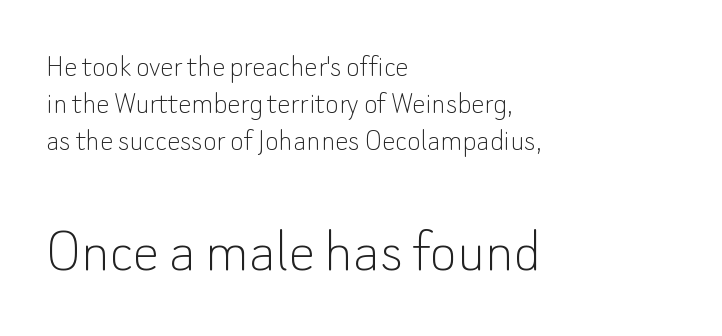
The image shows 66 px thin sans-serif type, upright; set left-aligned, tight line spacing (1.12x), normal letter spacing, not underlined; the second (bottom) block is 2.0x larger; low stroke contrast and a small x-height.
